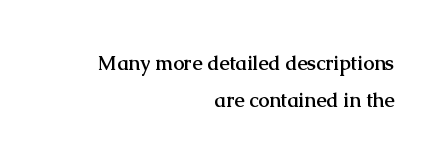
Has an underline been added? It has not. Look at the tracking — it's just the regular setting, nothing added. Is there any slant? The stems are plumb. Stroke thickness is high; the sample reads as a true bold.
